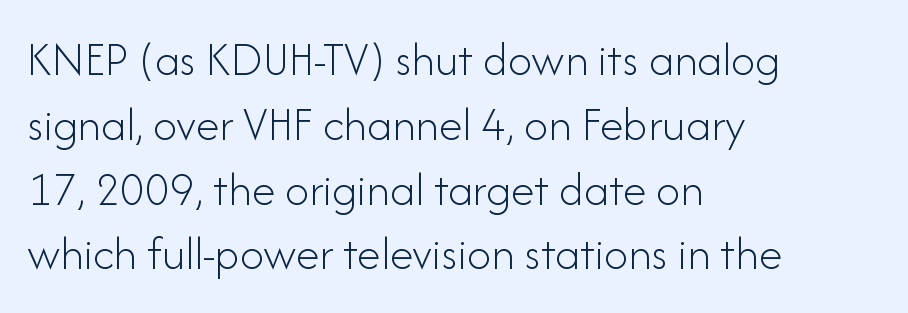
Q: Is the text bold? A: No.
Q: Is the text italic (slanted)? A: No, it is upright.
Q: Is the typeface a serif or a sans-serif typeface? A: Sans-serif.
Q: Is the text underlined? A: No.
Q: How is the paragraph aligned? A: Left-aligned.
Q: Is the spacing between letters normal or unusually wide? A: Normal.
Q: Is the spacing between lines tight, normal or loose? A: Normal.
Q: Width (condensed, normal, or wide)? A: Normal.
Q: Stroke contrast? A: Low.
Q: x-height? A: Small.
Q: Monospaced? A: No.
